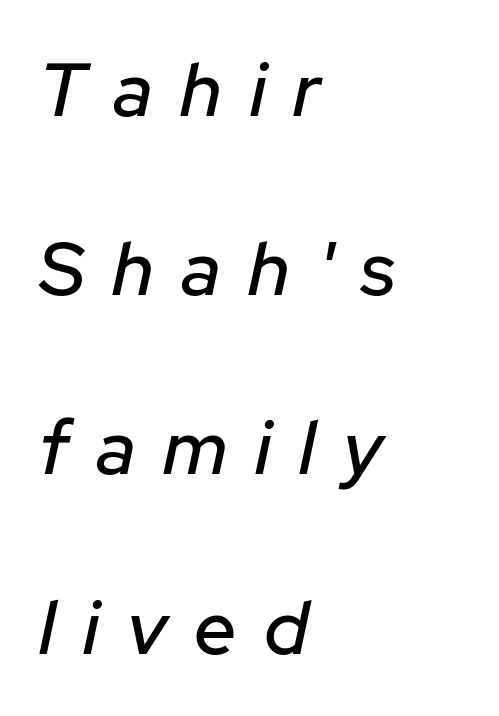
The rendering uses a large line-height, opening up the rows. The font's italic variant was chosen for this text. Any mark beneath the type? The region is blank. This sample has the flowing, uneven cadence of proportional lettering.
